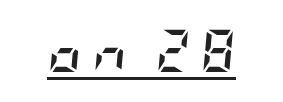
The font's italic variant was chosen for this text. The string is rendered with underlining switched on. Caption: expanded tracking, letters set apart. Every letter is thick-stroked: bold, no question.
